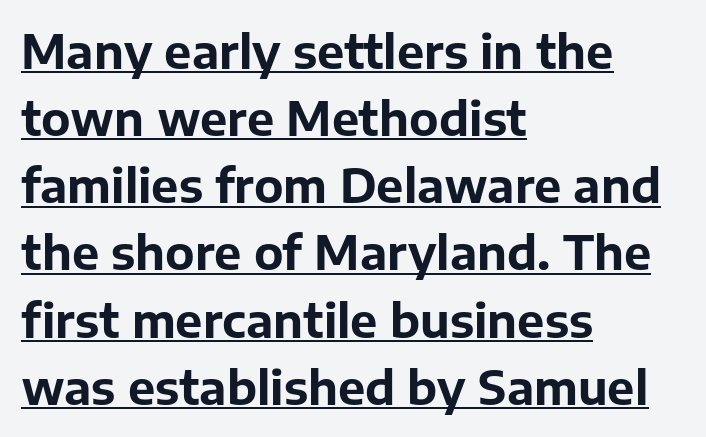
Think of a printed novel: that variable character pitch is what you see here. In terms of letterspacing, this is plain default setting. Posture: vertical. As a designer I'd log this as weight 700, bold. Decoration check: the copy is underlined.
